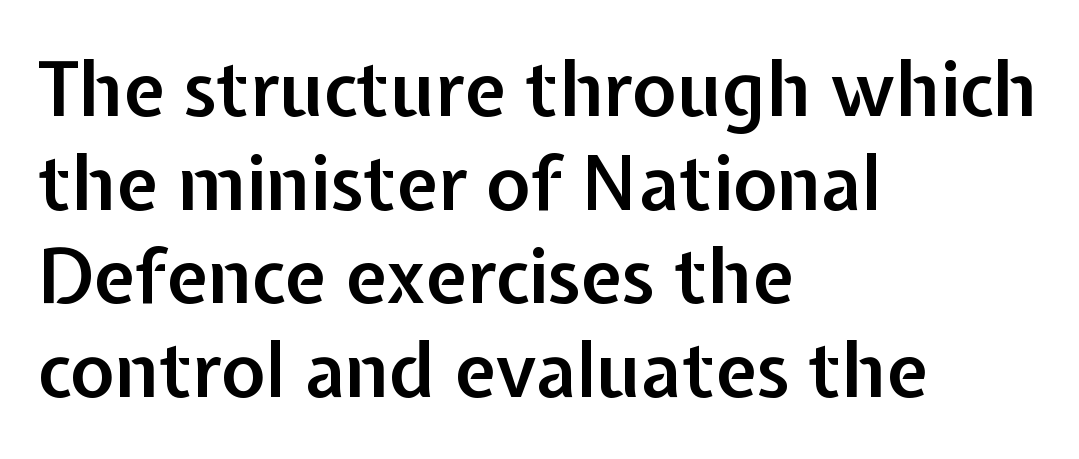
{"serif": "no", "italic": "no", "bold": "semi", "weight": "semibold", "width": "normal", "stroke_contrast": "low", "x_height": "medium", "monospaced": "no", "underline": "no", "align": "left", "line_spacing": "normal", "line_spacing_ratio": 1.25, "letter_spacing": "normal", "letter_spacing_em": 0.0, "glyph_px": 75}
